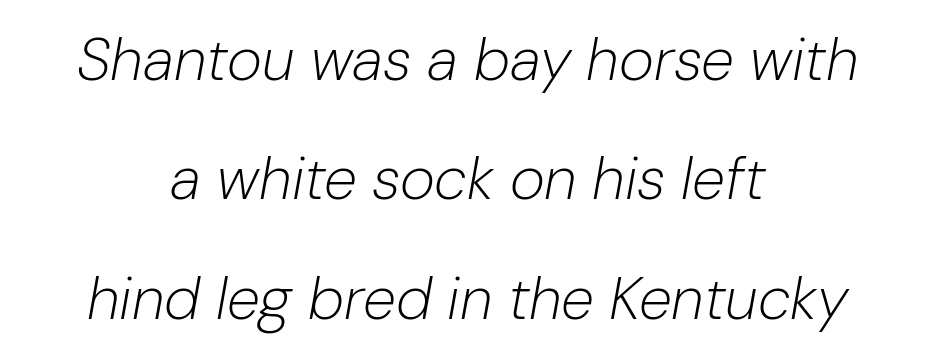
The image shows 60 px light type, italic (leaning right); set centered, loose line spacing (1.99x), normal letter spacing, not underlined; low stroke contrast and a medium x-height.
